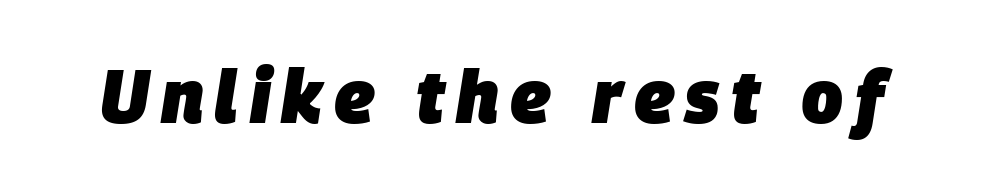
{"italic": "yes", "lean": "right", "slant_degrees": 9, "bold": "yes", "weight": "heavy", "width": "normal", "stroke_contrast": "low", "x_height": "large", "monospaced": "no", "underline": "no", "glyph_px": 74}
